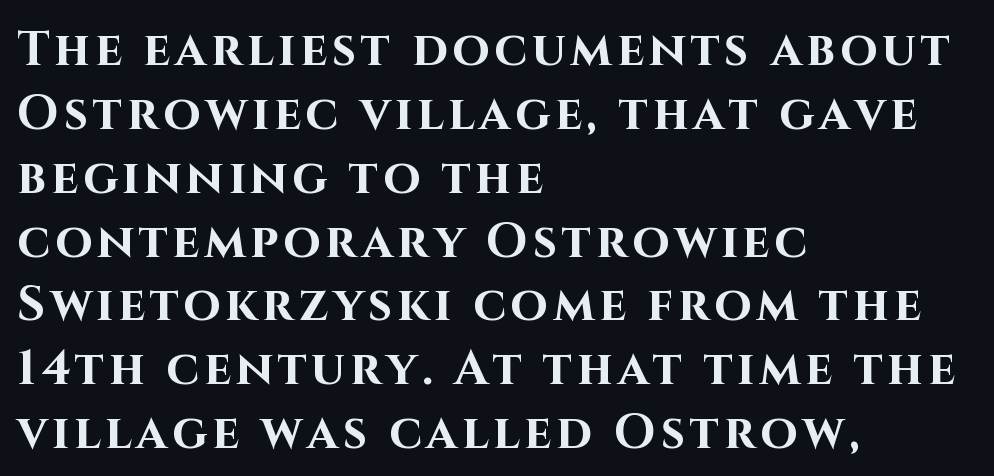
The image shows 48 px bold sans-serif type, upright; set left-aligned, normal line spacing (1.33x), not underlined; high stroke contrast and a large x-height.
